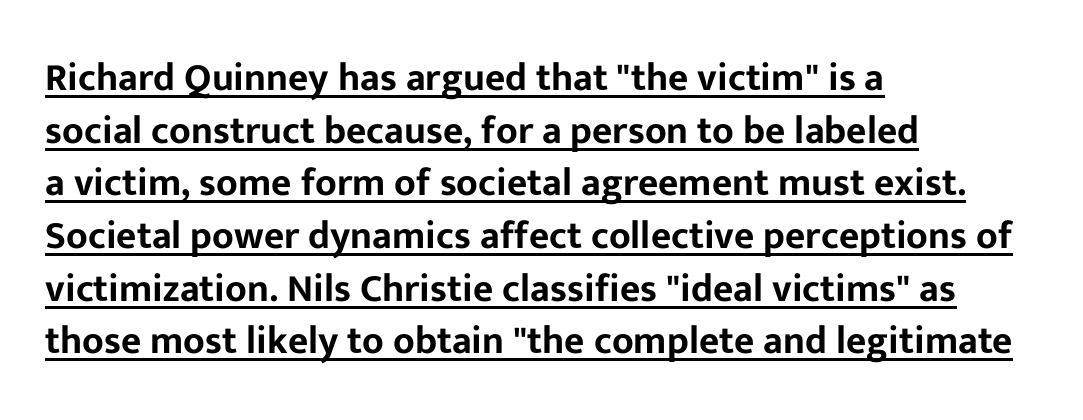
Q: Is the text italic (slanted)? A: No, it is upright.
Q: Is the typeface a serif or a sans-serif typeface? A: Sans-serif.
Q: Is the text underlined? A: Yes.
Q: How is the paragraph aligned? A: Left-aligned.
Q: Is the spacing between letters normal or unusually wide? A: Normal.
Q: Is the spacing between lines tight, normal or loose? A: Normal.
Q: Width (condensed, normal, or wide)? A: Normal.
Q: Stroke contrast? A: Low.
Q: x-height? A: Medium.
Q: Monospaced? A: No.
